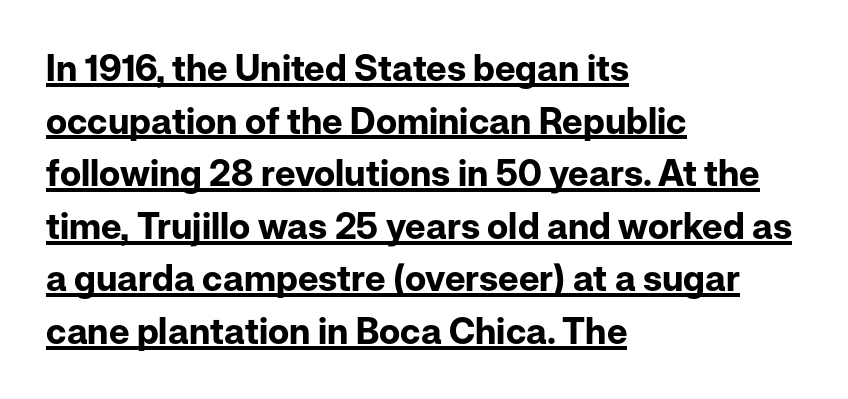
{"serif": "no", "italic": "no", "bold": "yes", "weight": "bold", "width": "normal", "stroke_contrast": "low", "x_height": "medium", "monospaced": "no", "underline": "yes", "align": "left", "line_spacing": "normal", "line_spacing_ratio": 1.46, "letter_spacing": "normal", "letter_spacing_em": 0.0, "glyph_px": 36}
